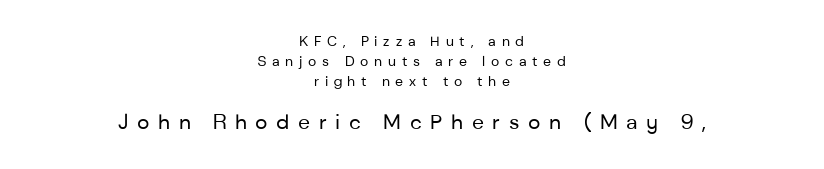
The image shows 21 px text type, upright; set centered, normal line spacing (1.42x), unusually wide letter spacing (+0.41 em), not underlined; the second (bottom) block is 1.5x larger.
